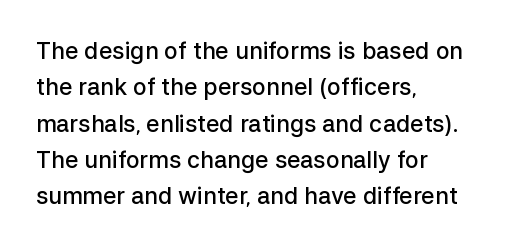
Q: Is the text bold? A: Semi-bold.
Q: Is the text italic (slanted)? A: No, it is upright.
Q: Is the text underlined? A: No.
Q: How is the paragraph aligned? A: Left-aligned.
Q: Is the spacing between letters normal or unusually wide? A: Normal.
Q: Is the spacing between lines tight, normal or loose? A: Normal.
